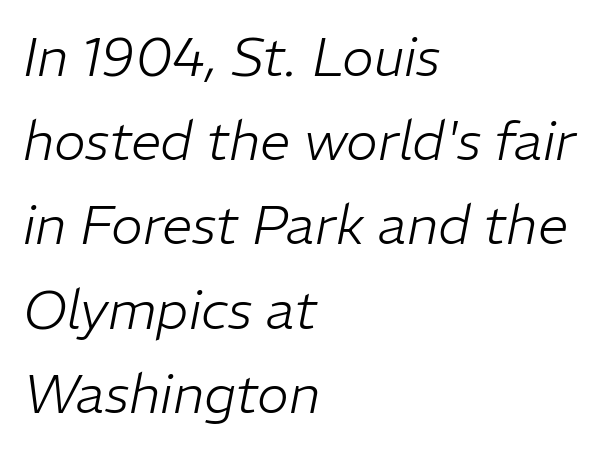
{"italic": "yes", "lean": "right", "slant_degrees": 11, "bold": "no", "weight": "light", "width": "normal", "stroke_contrast": "low", "x_height": "medium", "monospaced": "no", "underline": "no", "align": "left", "line_spacing": "normal", "line_spacing_ratio": 1.56, "letter_spacing": "normal", "letter_spacing_em": 0.0, "glyph_px": 54}
